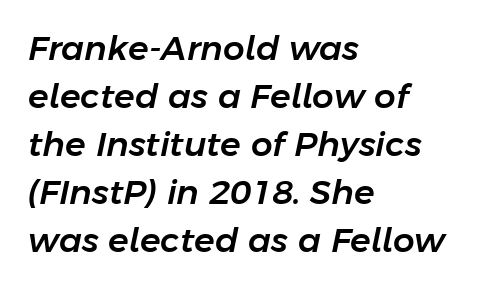
Note the varied advance widths — an 'i' is clearly narrower than an 'm'. The lettering tilts uniformly, giving the passage an italic look. This rendering uses left alignment, leaving the right contour irregular. What's the leading like? Ordinary, nothing unusual. This sample uses plain, unmodified letter spacing.
